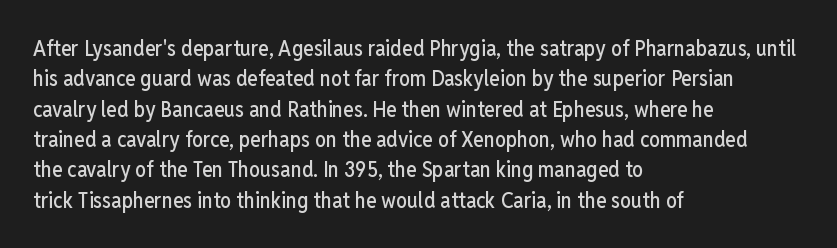
{"italic": "no", "underline": "no", "align": "left", "line_spacing": "normal", "line_spacing_ratio": 1.38, "letter_spacing": "normal", "letter_spacing_em": 0.0, "glyph_px": 22}
